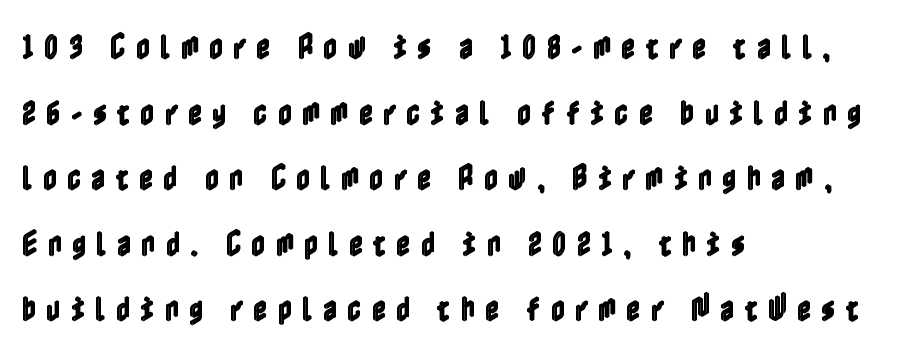
Line spacing here is loose. Clear beneath every line of the passage. The rag falls on the right side of this text block. Every character sits straight up, as roman type does. Someone cranked the tracking dial way up on this one.
